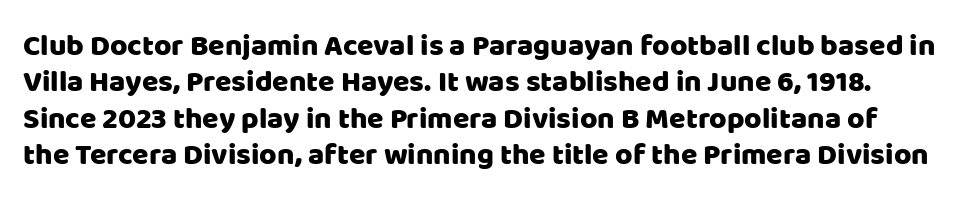
The image shows 30 px sans-serif type, upright; set line spacing 1.21x, normal letter spacing, not underlined; low stroke contrast and a large x-height.
